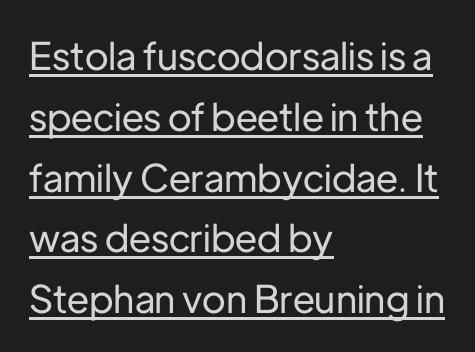
Has an underline been added? It has. Leading: standard. Compared with a centered layout, this one pins lines to the left instead. No italicization has been applied; the sample stays upright. These lines are rendered in a variable-pitch font.
